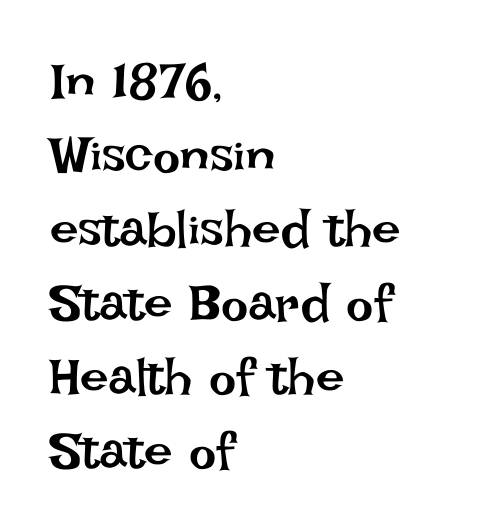
Unmarked baselines from the first word to the last. Weight: regular or lighter. Designer's note — italics off, roman on. Baseline-to-baseline distance is the conventional proportion of letter height. Varying glyph widths throughout — classic text-font behaviour. A typesetter would call this zero additional tracking.
